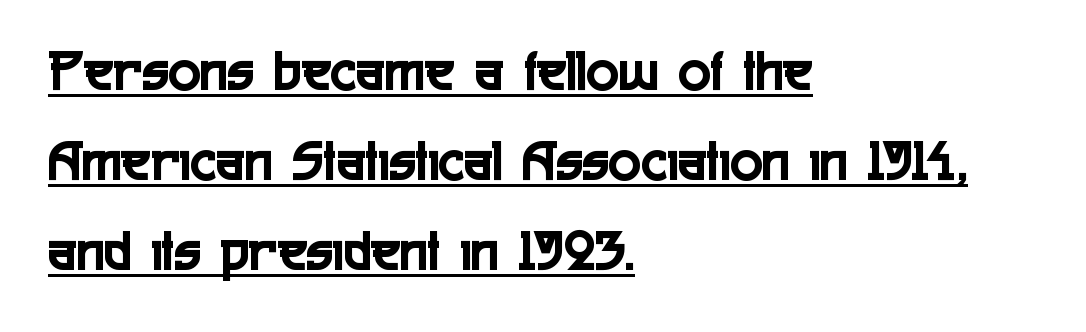
A rule runs beneath these lines of type. The specimen reads as upright at a glance. Typeset ragged right — the left edge is the straight one. In terms of letterform style, serifs are entirely absent. Character widths vary here, with narrow letters taking less room than wide ones. The rows are spaced the way most documents space them.
